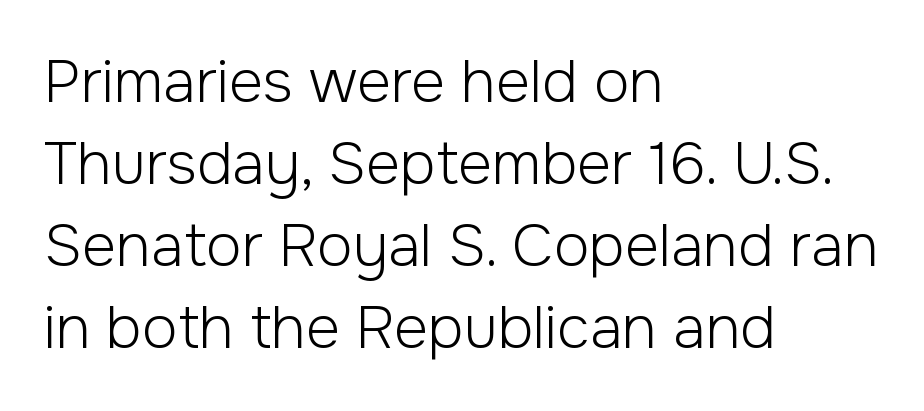
The image shows 59 px light sans-serif type, upright; set left-aligned, normal line spacing (1.39x), normal letter spacing, not underlined; low stroke contrast and a medium x-height.
